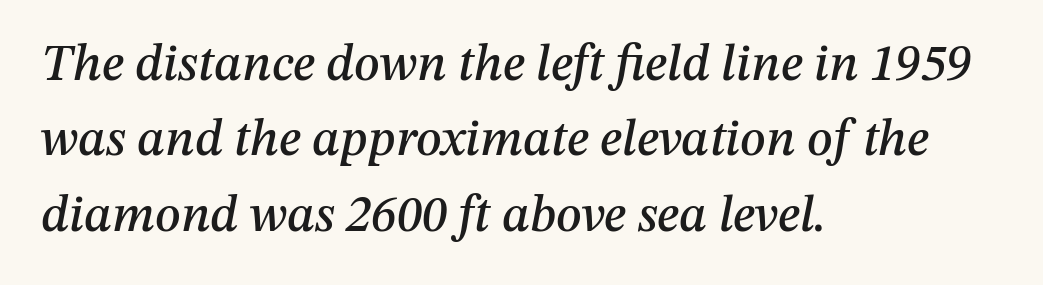
{"italic": "yes", "lean": "right", "slant_degrees": 12, "width": "normal", "stroke_contrast": "medium", "x_height": "medium", "monospaced": "no", "underline": "no", "align": "left", "line_spacing": "normal", "line_spacing_ratio": 1.48, "letter_spacing": "normal", "letter_spacing_em": 0.0, "glyph_px": 51}
